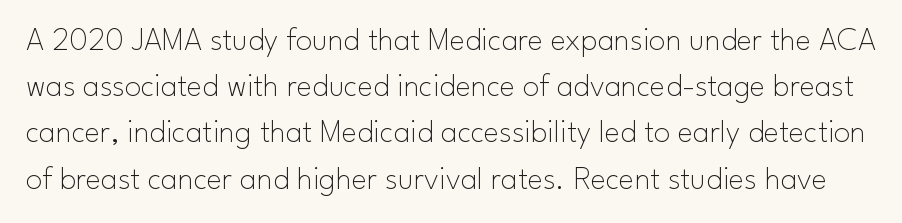
Q: Is the text bold? A: No.
Q: Is the text italic (slanted)? A: No, it is upright.
Q: Is the typeface a serif or a sans-serif typeface? A: Sans-serif.
Q: Is the text underlined? A: No.
Q: Is the spacing between letters normal or unusually wide? A: Normal.
Q: Is the spacing between lines tight, normal or loose? A: Normal.
Q: Width (condensed, normal, or wide)? A: Normal.
Q: Stroke contrast? A: Low.
Q: x-height? A: Small.
Q: Monospaced? A: No.
